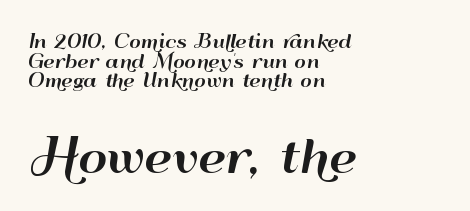
{"serif": "no", "width": "wide", "stroke_contrast": "high", "x_height": "small", "monospaced": "no", "underline": "no", "align": "left", "line_spacing": "tight", "line_spacing_ratio": 1.09, "letter_spacing": "normal", "letter_spacing_em": 0.0, "larger_block": "second", "size_ratio": 2.5, "glyph_px": 45}
